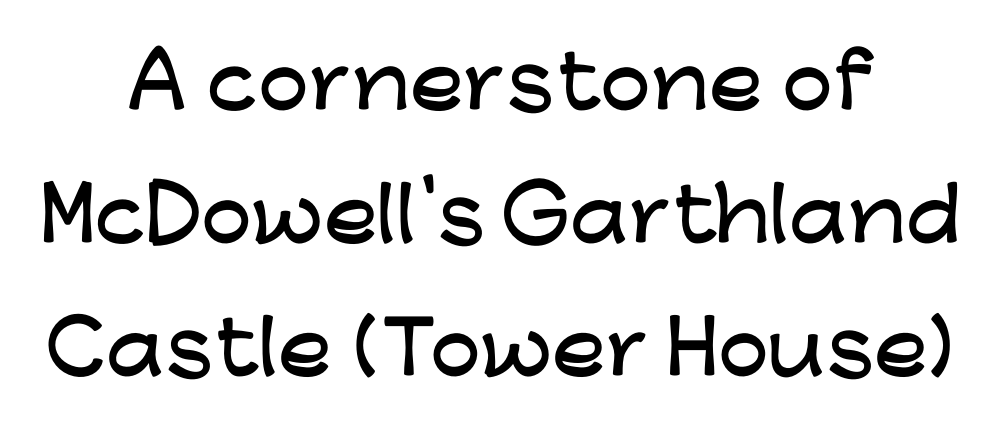
Q: Is the text italic (slanted)? A: No, it is upright.
Q: Is the typeface a serif or a sans-serif typeface? A: Sans-serif.
Q: Is the text underlined? A: No.
Q: How is the paragraph aligned? A: Centered.
Q: Is the spacing between letters normal or unusually wide? A: Normal.
Q: Width (condensed, normal, or wide)? A: Wide.
Q: Stroke contrast? A: Low.
Q: x-height? A: Medium.
Q: Monospaced? A: No.
